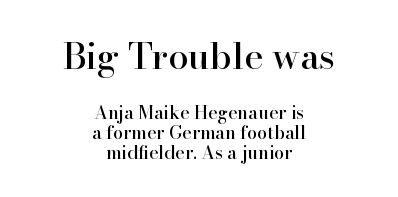
You could not count columns in this text — the font is proportionally spaced. The axis of the letterforms is exactly vertical. Both edges are ragged and mirror each other, which tells us the setting is centered. Check where the strokes stop: tiny serifs finish them off.
